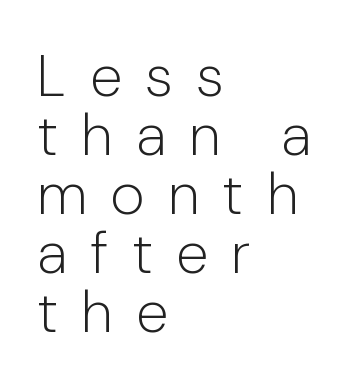
{"serif": "no", "italic": "no", "bold": "no", "weight": "light", "width": "normal", "stroke_contrast": "low", "x_height": "medium", "monospaced": "no", "underline": "no", "align": "left", "line_spacing": "tight", "line_spacing_ratio": 1.0, "letter_spacing": "wide", "letter_spacing_em": 0.39, "glyph_px": 59}
